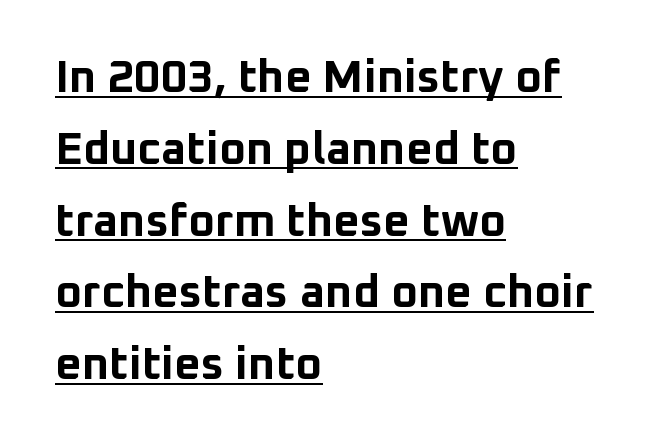
{"serif": "no", "italic": "no", "bold": "yes", "weight": "bold", "width": "normal", "stroke_contrast": "low", "x_height": "medium", "monospaced": "no", "underline": "yes", "align": "left", "line_spacing": "normal", "line_spacing_ratio": 1.56, "letter_spacing": "normal", "letter_spacing_em": 0.0, "glyph_px": 46}
